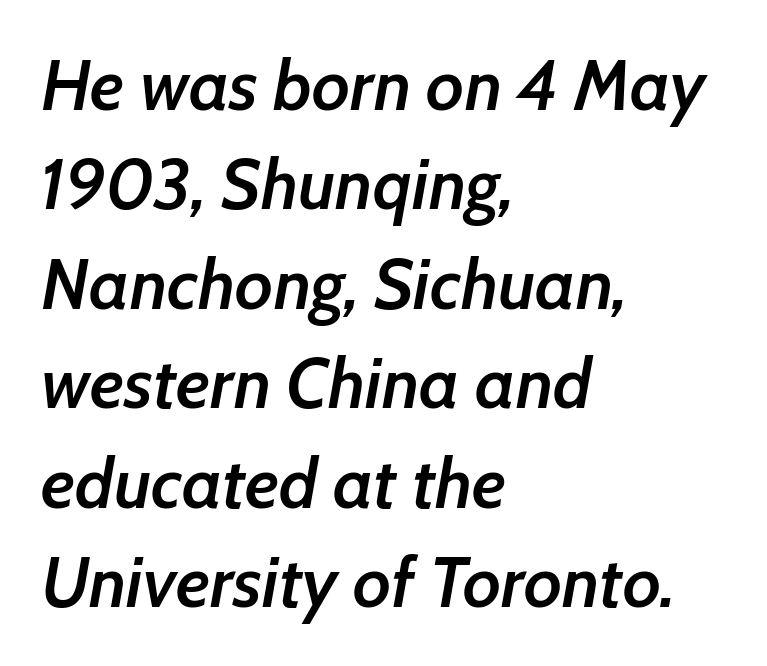
The image shows 71 px semibold type, italic (leaning right); set left-aligned, normal line spacing (1.4x), normal letter spacing, not underlined; low stroke contrast and a medium x-height.
